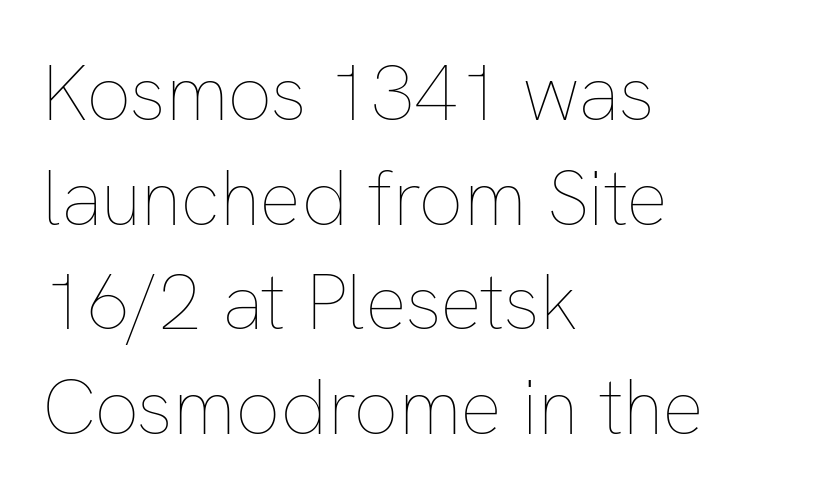
Students, observe: this is what conventionally led text looks like. Posture: vertical. Note the varied advance widths — an 'i' is clearly narrower than an 'm'. One-word summary of the alignment: left.
